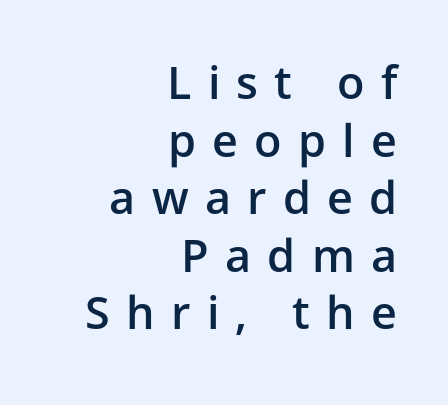
The image shows 45 px semibold sans-serif type, upright; set right-aligned, normal line spacing (1.28x), unusually wide letter spacing (+0.36 em), not underlined; low stroke contrast and a medium x-height.
